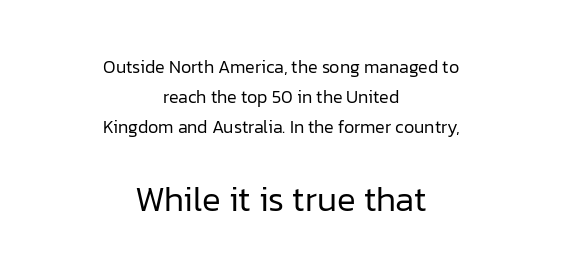
Q: Is the text bold? A: No.
Q: Is the text italic (slanted)? A: No, it is upright.
Q: Is the typeface a serif or a sans-serif typeface? A: Sans-serif.
Q: Is the text underlined? A: No.
Q: How is the paragraph aligned? A: Centered.
Q: Is the spacing between letters normal or unusually wide? A: Normal.
Q: Is the spacing between lines tight, normal or loose? A: Normal.
Q: Which block of text is set in a larger size, the first (top) or the second (bottom)? A: The second (bottom) one.
Q: Width (condensed, normal, or wide)? A: Normal.
Q: Stroke contrast? A: Low.
Q: x-height? A: Medium.
Q: Monospaced? A: No.
